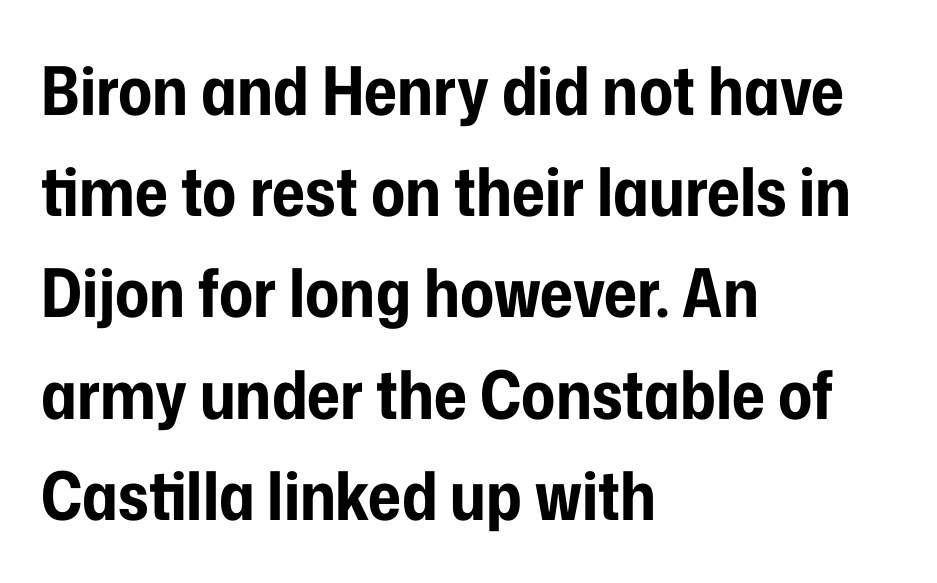
The image shows 67 px bold, condensed sans-serif type, upright; set left-aligned, normal line spacing (1.51x), normal letter spacing, not underlined; low stroke contrast and a medium x-height.
